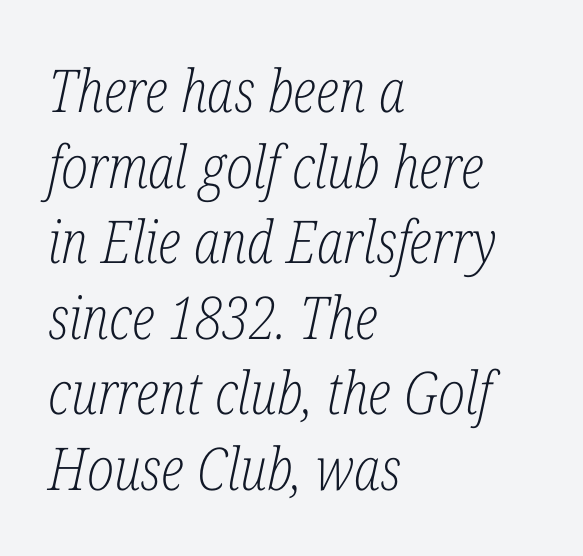
Only glyphs here, with clear space below each row. A classic flush-left, rag-right setting is used for this passage. Evenly set lines give the paragraph a standard silhouette. Is the type slanted? Yes — the strokes lean at a clear angle. Summary of weight: not heavy and not bold. The letterforms sit shoulder to shoulder at normal distance.
